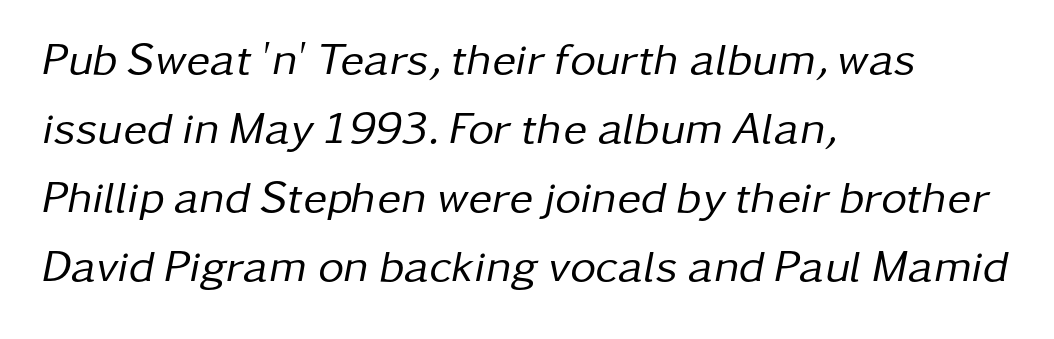
{"italic": "yes", "lean": "right", "slant_degrees": 11, "bold": "no", "weight": "regular", "width": "normal", "stroke_contrast": "low", "x_height": "medium", "monospaced": "no", "underline": "no", "align": "left", "line_spacing": "normal", "line_spacing_ratio": 1.53, "letter_spacing": "normal", "letter_spacing_em": 0.0, "glyph_px": 45}
